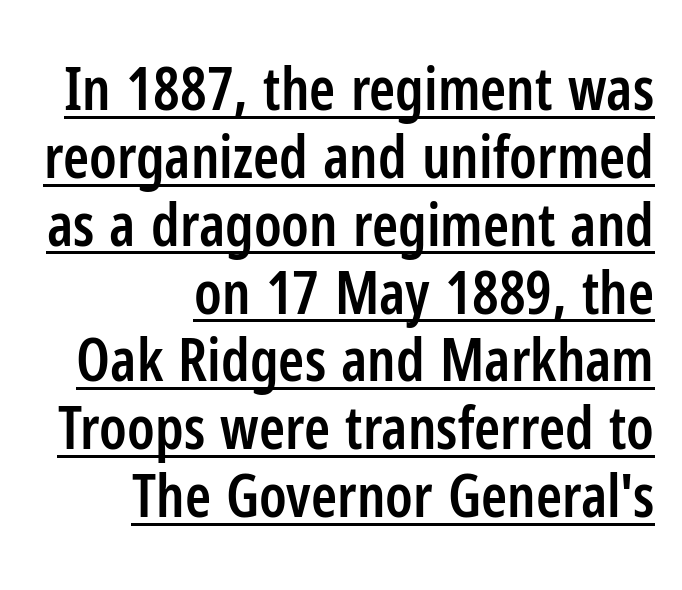
Nope, not italic — everything's standing straight. The passage shown is underscored from start to finish. Is there much room between lines? No — they nearly touch. Each letter keeps its own natural width here, so spacing adapts to shape.
